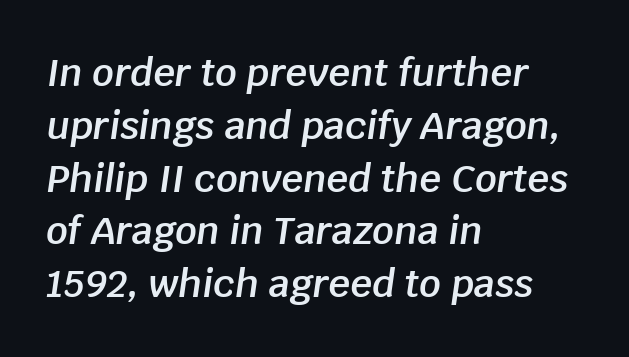
Looking at the ascenders, they clearly lean. Is the letter spacing exaggerated? No — it looks like the ordinary default. Note the varied advance widths — an 'i' is clearly narrower than an 'm'. A student would call this left alignment; a typographer would say flush left, rag right.
